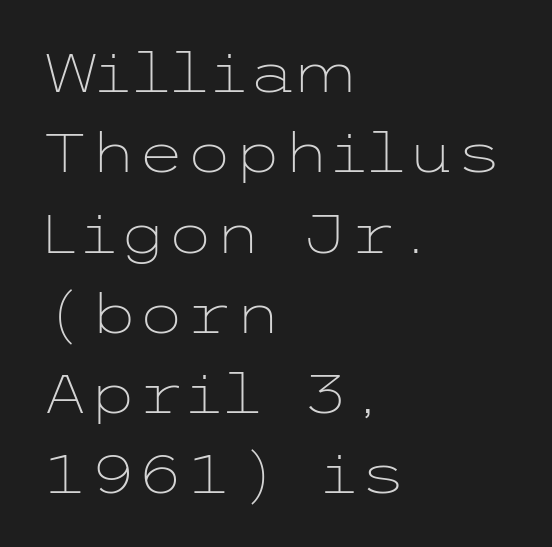
The image shows 55 px light, wide sans-serif type, upright; set left-aligned, normal line spacing (1.46x), normal letter spacing, not underlined; low stroke contrast and a medium x-height.
